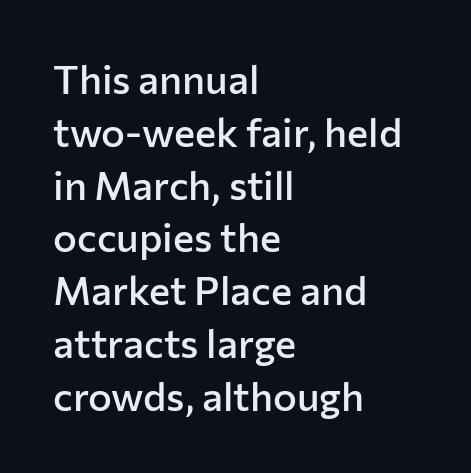
The image shows 40 px semibold sans-serif type, upright; set left-aligned, normal line spacing (1.32x), normal letter spacing, not underlined; low stroke contrast and a medium x-height.
